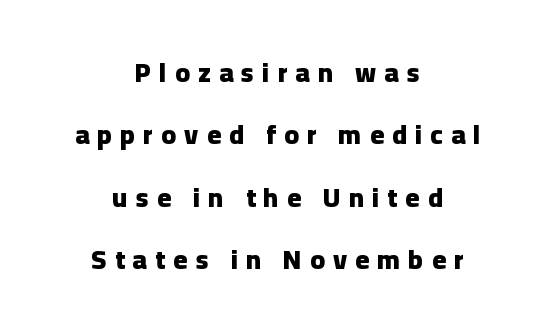
The image shows 27 px bold type, upright; set centered, loose line spacing (2.31x), unusually wide letter spacing (+0.3 em), not underlined.
